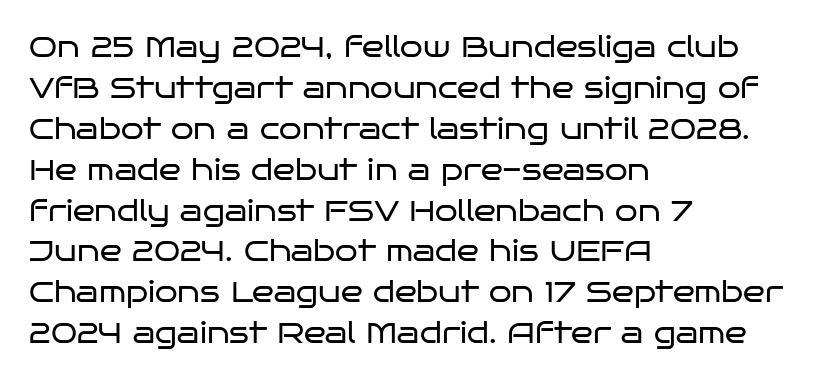
Vertical strokes here are truly vertical. Summary of weight: not heavy and not bold. Spacing between characters is what you'd get straight out of the box. Each new line begins a customary step beneath the previous one.
